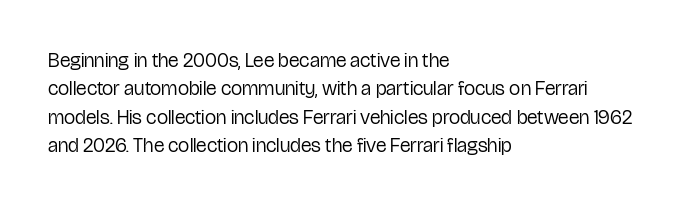
The image shows 20 px text type, upright; set left-aligned, normal line spacing (1.42x), normal letter spacing, not underlined.
